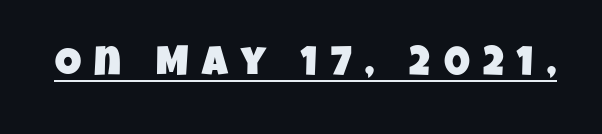
The image shows 41 px condensed sans-serif type; set unusually wide letter spacing (+0.33 em), underlined; low stroke contrast and a large x-height.
